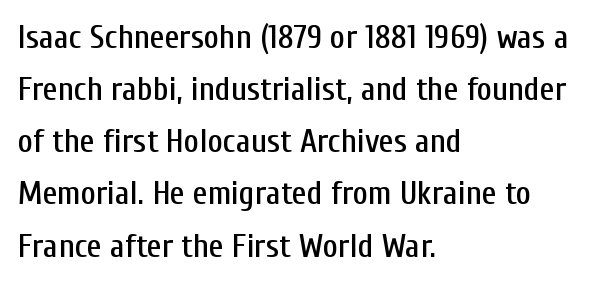
{"serif": "no", "italic": "no", "width": "condensed", "stroke_contrast": "low", "x_height": "medium", "monospaced": "no", "underline": "no", "align": "left", "line_spacing": "normal", "line_spacing_ratio": 1.58, "letter_spacing": "normal", "letter_spacing_em": 0.0, "glyph_px": 33}
